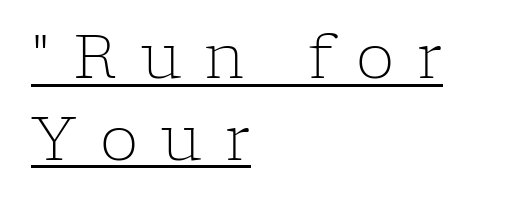
Q: Is the text bold? A: No.
Q: Is the text italic (slanted)? A: No, it is upright.
Q: Is the typeface a serif or a sans-serif typeface? A: Serif.
Q: Is the text underlined? A: Yes.
Q: How is the paragraph aligned? A: Left-aligned.
Q: Is the spacing between letters normal or unusually wide? A: Unusually wide.
Q: Is the spacing between lines tight, normal or loose? A: Normal.
Q: Width (condensed, normal, or wide)? A: Normal.
Q: Stroke contrast? A: Low.
Q: x-height? A: Medium.
Q: Monospaced? A: No.
